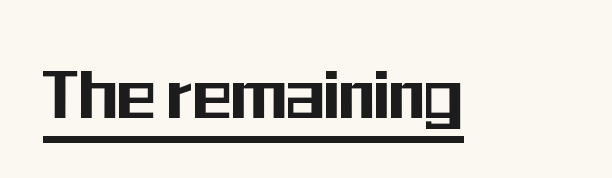
The image shows 80 px condensed sans-serif type, upright; set normal letter spacing, underlined; medium stroke contrast and a medium x-height.
